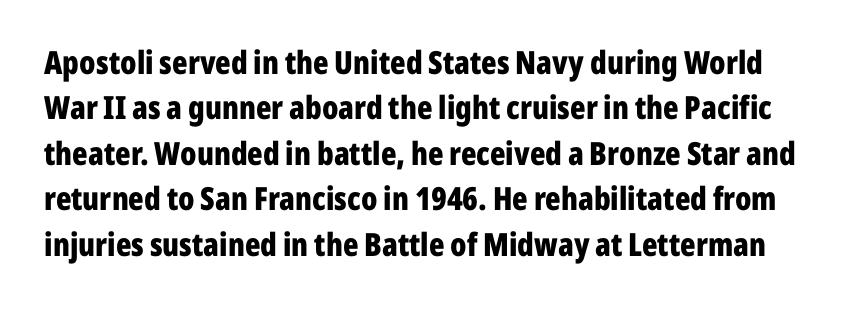
Q: Is the text bold? A: Yes.
Q: Is the text italic (slanted)? A: No, it is upright.
Q: Is the typeface a serif or a sans-serif typeface? A: Sans-serif.
Q: Is the text underlined? A: No.
Q: Is the spacing between letters normal or unusually wide? A: Normal.
Q: Is the spacing between lines tight, normal or loose? A: Normal.
Q: Width (condensed, normal, or wide)? A: Condensed.
Q: Stroke contrast? A: Low.
Q: x-height? A: Medium.
Q: Monospaced? A: No.
